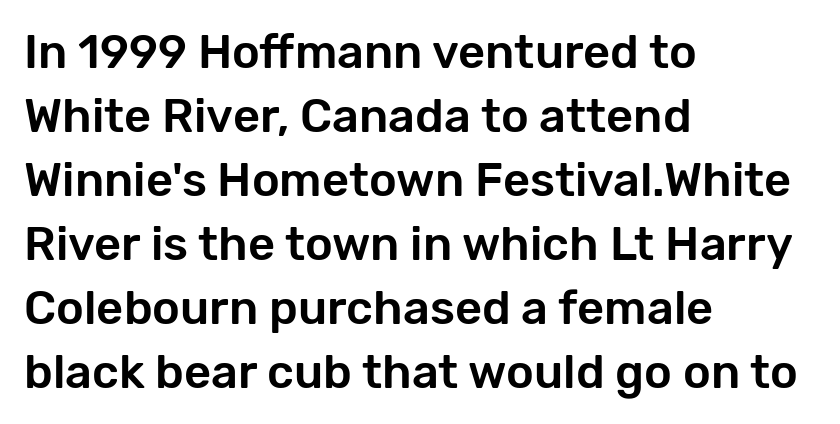
The image shows 47 px sans-serif type, upright; set left-aligned, normal line spacing (1.36x), normal letter spacing, not underlined; low stroke contrast and a medium x-height.
